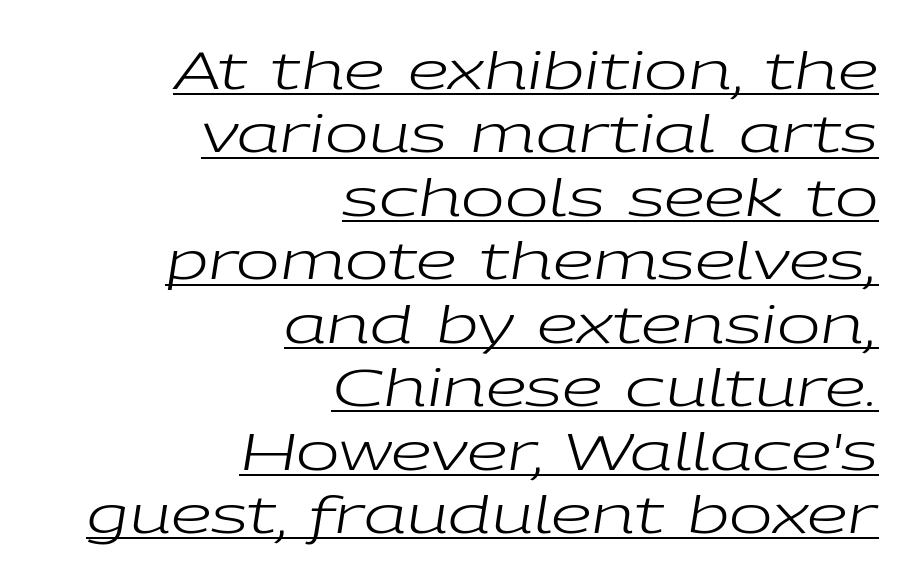
Notice how the passage keeps a crisp vertical edge on the right only. A typesetter would call this proportional, since set widths differ per character. Does extra space separate the letters? No, they use regular spacing. A rule runs beneath these lines of type. Is the type heavy? It reads as light-to-regular instead.
